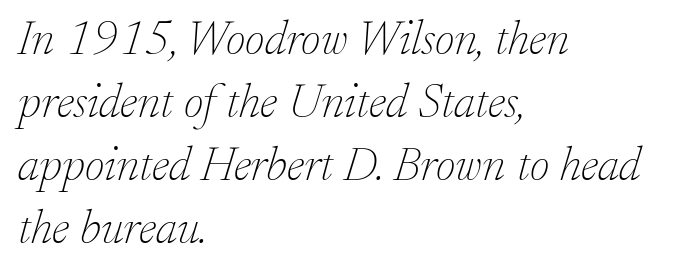
Q: Is the text bold? A: No.
Q: Is the text italic (slanted)? A: Yes, it leans right by about 17 degrees.
Q: Is the typeface a serif or a sans-serif typeface? A: Serif.
Q: Is the text underlined? A: No.
Q: How is the paragraph aligned? A: Left-aligned.
Q: Is the spacing between letters normal or unusually wide? A: Normal.
Q: Is the spacing between lines tight, normal or loose? A: Normal.
Q: Width (condensed, normal, or wide)? A: Normal.
Q: Stroke contrast? A: Low.
Q: x-height? A: Small.
Q: Monospaced? A: No.
